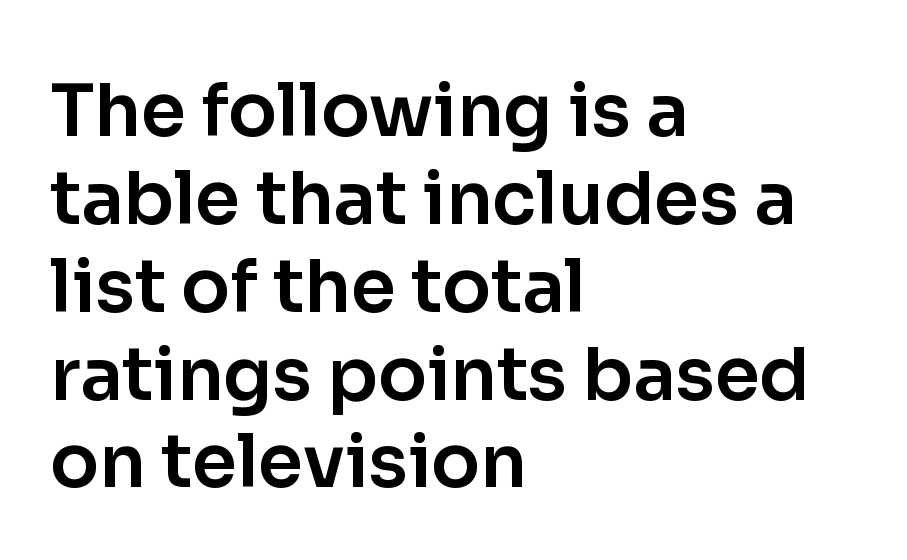
Serifs: no, the terminals of the letterforms are clean. What stands out about the letter spacing? Nothing — it is the standard amount. A bare baseline throughout the passage. A typesetter would call this proportional, since set widths differ per character.
